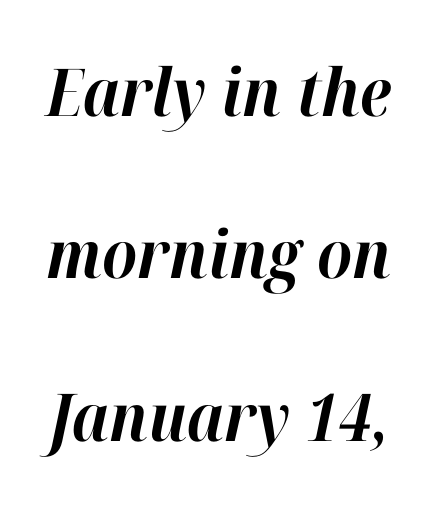
Q: Is the text bold? A: Yes.
Q: Is the text italic (slanted)? A: Yes, it leans right by about 12 degrees.
Q: Is the text underlined? A: No.
Q: Is the spacing between letters normal or unusually wide? A: Normal.
Q: Is the spacing between lines tight, normal or loose? A: Loose.
Q: Width (condensed, normal, or wide)? A: Normal.
Q: Stroke contrast? A: High.
Q: x-height? A: Medium.
Q: Monospaced? A: No.
